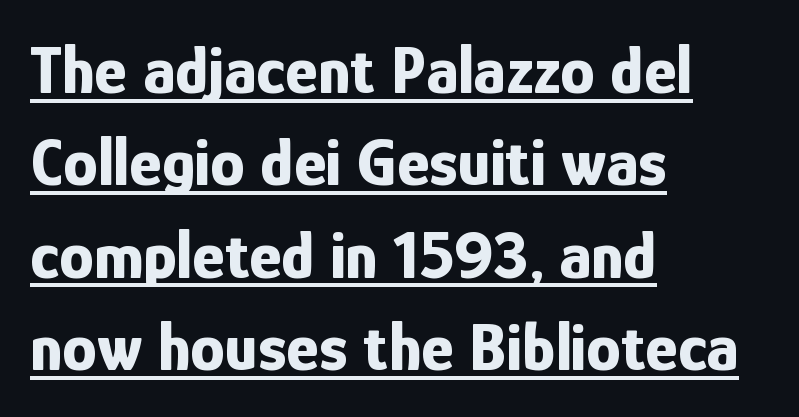
Q: Is the text bold? A: Yes.
Q: Is the text italic (slanted)? A: No, it is upright.
Q: Is the typeface a serif or a sans-serif typeface? A: Sans-serif.
Q: Is the text underlined? A: Yes.
Q: How is the paragraph aligned? A: Left-aligned.
Q: Is the spacing between letters normal or unusually wide? A: Normal.
Q: Is the spacing between lines tight, normal or loose? A: Normal.
Q: Width (condensed, normal, or wide)? A: Condensed.
Q: Stroke contrast? A: Low.
Q: x-height? A: Medium.
Q: Monospaced? A: No.
